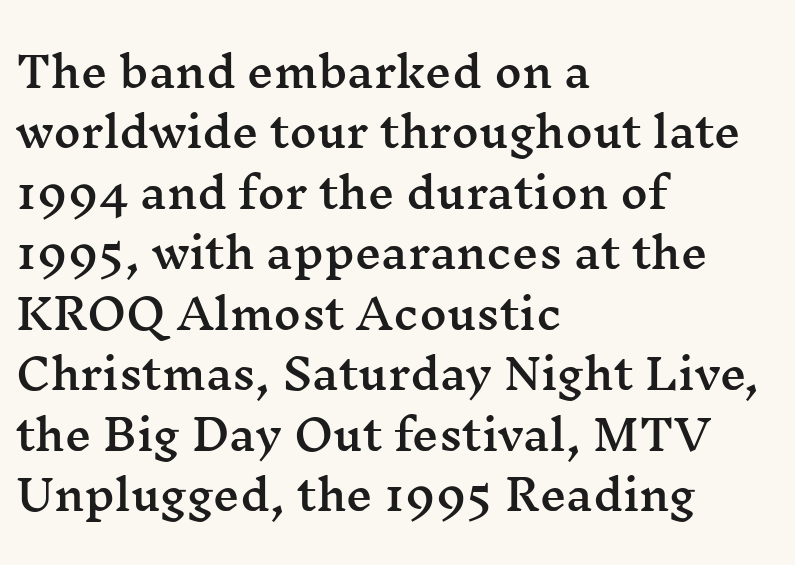
Q: Is the text italic (slanted)? A: No, it is upright.
Q: Is the typeface a serif or a sans-serif typeface? A: Serif.
Q: Is the text underlined? A: No.
Q: How is the paragraph aligned? A: Left-aligned.
Q: Is the spacing between letters normal or unusually wide? A: Normal.
Q: Is the spacing between lines tight, normal or loose? A: Normal.
Q: Width (condensed, normal, or wide)? A: Wide.
Q: Stroke contrast? A: Medium.
Q: x-height? A: Medium.
Q: Monospaced? A: No.
